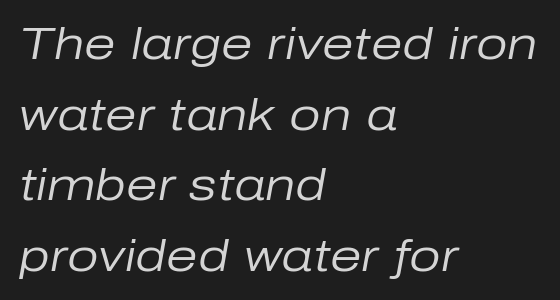
The designer left line spacing at the default. Tracking here is standard; glyphs follow each other at the usual distance. Nothing heavy about these letters — not bold at all. Each letter keeps its own natural width here, so spacing adapts to shape. Yep, that's italic — everything's leaning.
